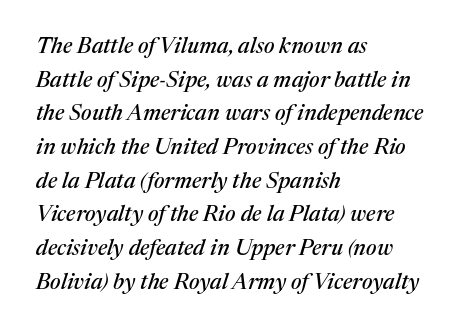
The image shows 22 px text type, italic (leaning right); set left-aligned, normal line spacing (1.53x), normal letter spacing, not underlined.
